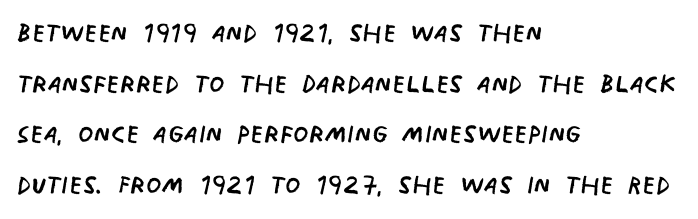
Q: Is the text bold? A: No.
Q: Is the typeface a serif or a sans-serif typeface? A: Sans-serif.
Q: Is the text underlined? A: No.
Q: How is the paragraph aligned? A: Left-aligned.
Q: Is the spacing between letters normal or unusually wide? A: Normal.
Q: Is the spacing between lines tight, normal or loose? A: Normal.
Q: Width (condensed, normal, or wide)? A: Condensed.
Q: Stroke contrast? A: Low.
Q: x-height? A: Large.
Q: Monospaced? A: No.
